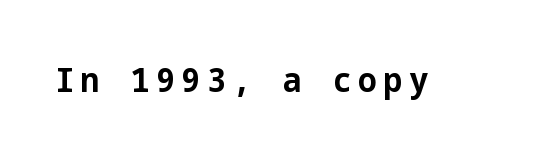
Q: Is the text bold? A: Yes.
Q: Is the text italic (slanted)? A: No, it is upright.
Q: Is the typeface a serif or a sans-serif typeface? A: Sans-serif.
Q: Is the text underlined? A: No.
Q: Width (condensed, normal, or wide)? A: Normal.
Q: Stroke contrast? A: Low.
Q: x-height? A: Medium.
